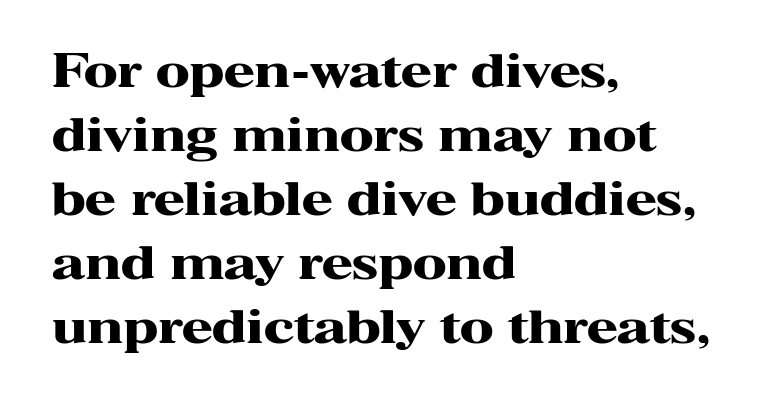
Q: Is the text bold? A: Yes.
Q: Is the text italic (slanted)? A: No, it is upright.
Q: Is the typeface a serif or a sans-serif typeface? A: Serif.
Q: Is the text underlined? A: No.
Q: How is the paragraph aligned? A: Left-aligned.
Q: Is the spacing between letters normal or unusually wide? A: Normal.
Q: Is the spacing between lines tight, normal or loose? A: Normal.
Q: Width (condensed, normal, or wide)? A: Wide.
Q: Stroke contrast? A: High.
Q: x-height? A: Medium.
Q: Monospaced? A: No.
